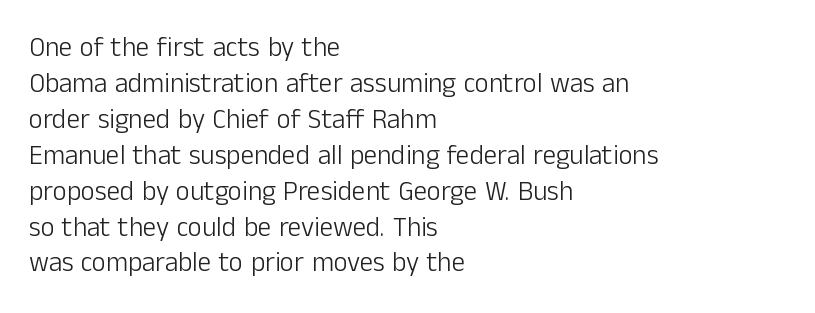
A clean baseline with only descenders dipping below it. The letters stand upright; this is a roman face. The letterforms sit shoulder to shoulder at normal distance. The compositor pushed each line to the left boundary.
